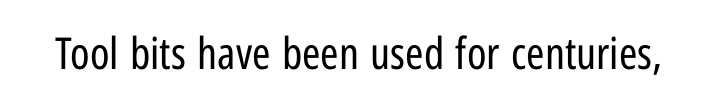
The image shows 44 px regular-weight, condensed sans-serif type, upright; set normal letter spacing, not underlined; low stroke contrast and a medium x-height.
